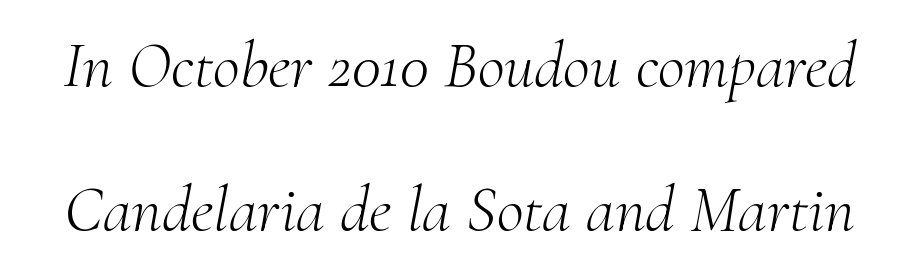
Check the space under the baseline: it is left empty. Successive baselines arrive slowly, with a big drop between each. These lines are composed in type with serifs. Short note: letters normally spaced. Style check: oblique. Each letter keeps its own natural width here, so spacing adapts to shape.
